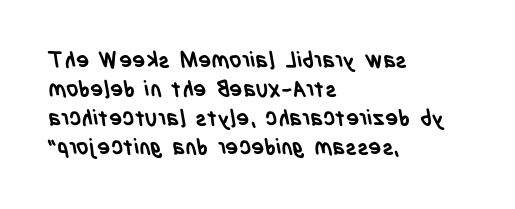
All the whitespace from short lines collects on the right. Honestly, the letter spacing is just normal — you wouldn't notice it. Strokes here are thick enough to call this a true bold. Evenly set lines give the paragraph a standard silhouette. The space beneath each line is pristine and unruled.
